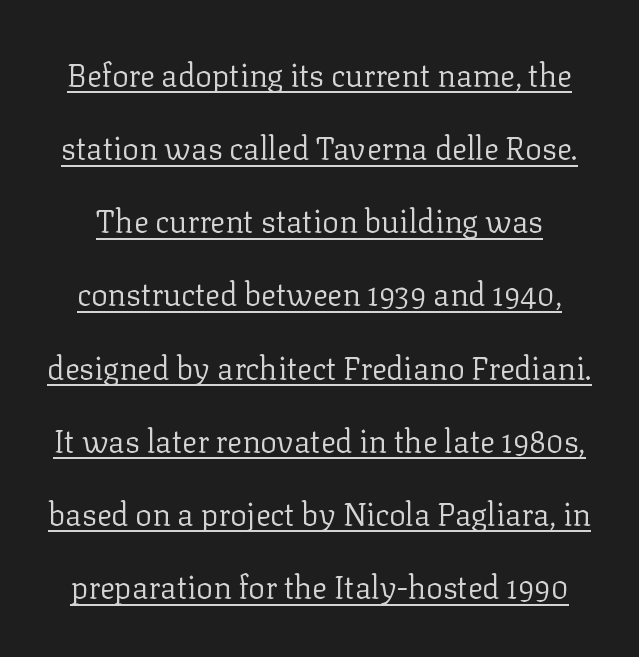
Note: serifs present on the glyphs. The lines are spread far apart with generous leading. The lettering stays uniformly vertical, giving the passage a roman look. A continuous stroke trails under the words, as in a hyperlink.
